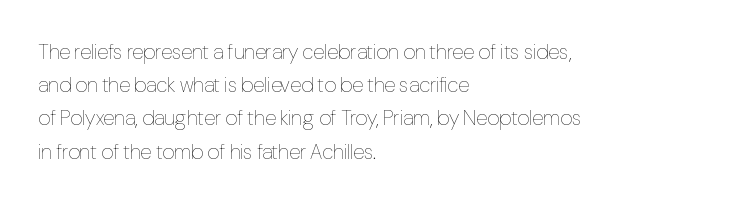
{"italic": "no", "bold": "no", "underline": "no", "align": "left", "line_spacing": "normal", "line_spacing_ratio": 1.58, "letter_spacing": "normal", "letter_spacing_em": 0.0, "glyph_px": 21}
